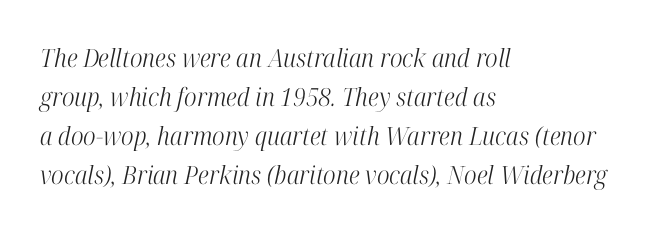
The letters look calm and open, with moderate or lighter stems. Spacing between characters is what you'd get straight out of the box. Looking at the ascenders, they clearly lean. Evenly set lines give the paragraph a standard silhouette.
